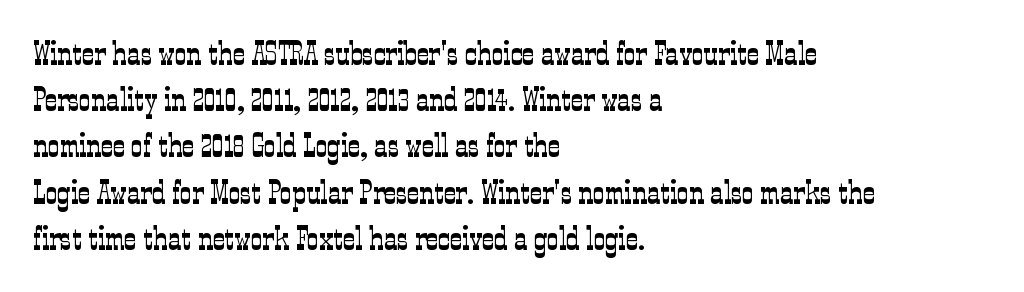
To sum up the face: it has serifs. Style check: upright. Each word holds together tightly as a unit, with standard inter-letter gaps. Looks like regular typesetting: each glyph gets only the width it needs. Ink coverage per letter is moderate at most. The paragraph shown leans on its left margin.
